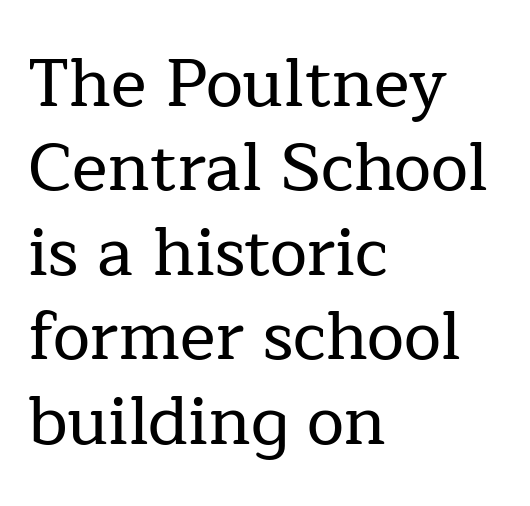
{"serif": "yes", "italic": "no", "width": "normal", "stroke_contrast": "low", "x_height": "medium", "monospaced": "no", "underline": "no", "align": "left", "line_spacing": "normal", "line_spacing_ratio": 1.26, "letter_spacing": "normal", "letter_spacing_em": 0.0, "glyph_px": 67}
